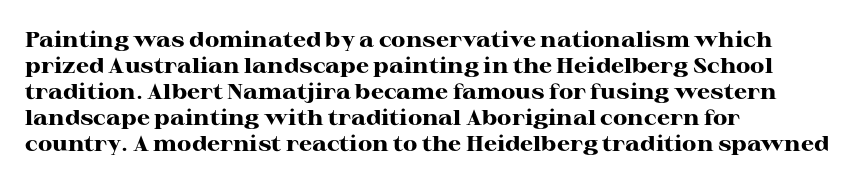
Q: Is the text bold? A: Yes.
Q: Is the text italic (slanted)? A: No, it is upright.
Q: Is the text underlined? A: No.
Q: How is the paragraph aligned? A: Left-aligned.
Q: Is the spacing between letters normal or unusually wide? A: Normal.
